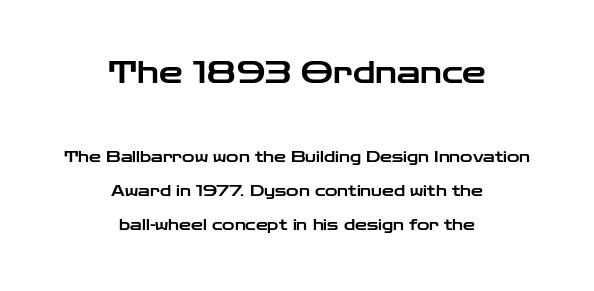
Q: Is the text italic (slanted)? A: No, it is upright.
Q: Is the typeface a serif or a sans-serif typeface? A: Sans-serif.
Q: Is the text underlined? A: No.
Q: How is the paragraph aligned? A: Centered.
Q: Is the spacing between letters normal or unusually wide? A: Normal.
Q: Is the spacing between lines tight, normal or loose? A: Loose.
Q: Which block of text is set in a larger size, the first (top) or the second (bottom)? A: The first (top) one.
Q: Width (condensed, normal, or wide)? A: Wide.
Q: Stroke contrast? A: Low.
Q: x-height? A: Medium.
Q: Monospaced? A: No.
